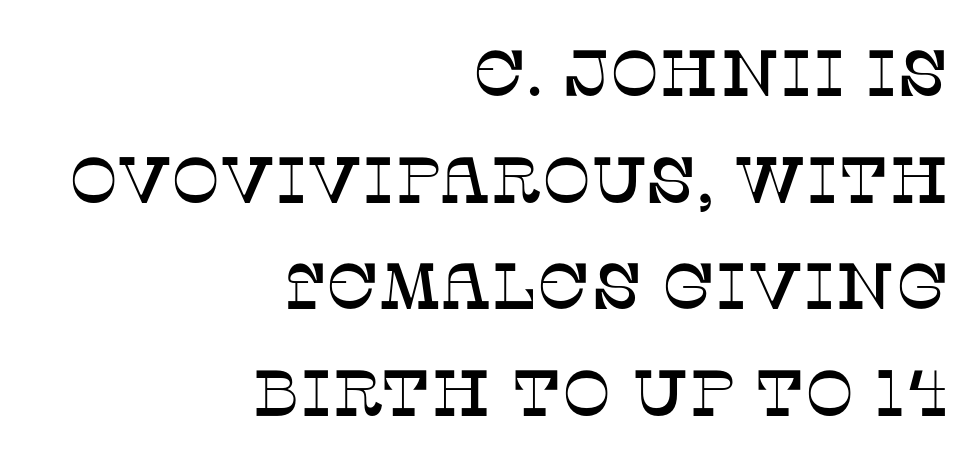
The letters advance in unequal steps, a hallmark of proportional type. How would I describe the line gaps? Plain and ordinary. What kind of face is this? One with serifs. Inter-character spacing is left at the font's built-in metrics. Line ends are locked; line starts wander. Unmarked baselines from the first word to the last.
